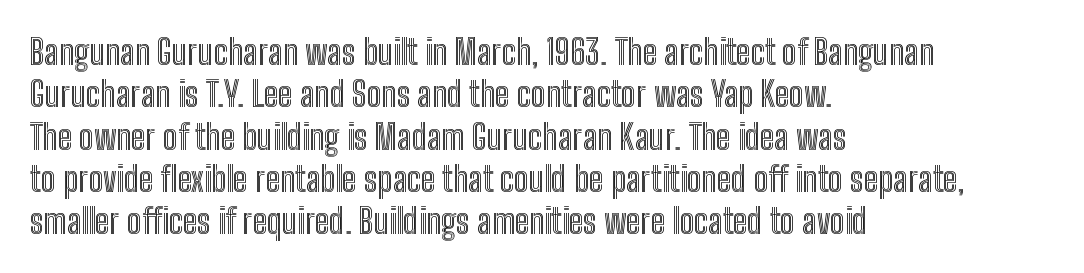
The image shows 35 px condensed type, upright; set left-aligned, line spacing 1.21x, normal letter spacing, not underlined; a medium x-height.
